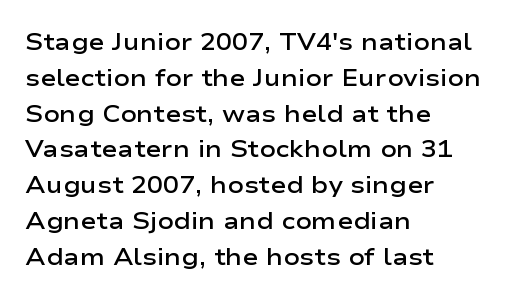
Does extra space separate the letters? No, they use regular spacing. Typographic density is moderately raised because the face is semibold. Do the letters lean? They stand straight. Each line starts at the same left margin while the right side varies. The line-height multiplier appears to be the usual default. Any mark beneath the type? The region is blank.
